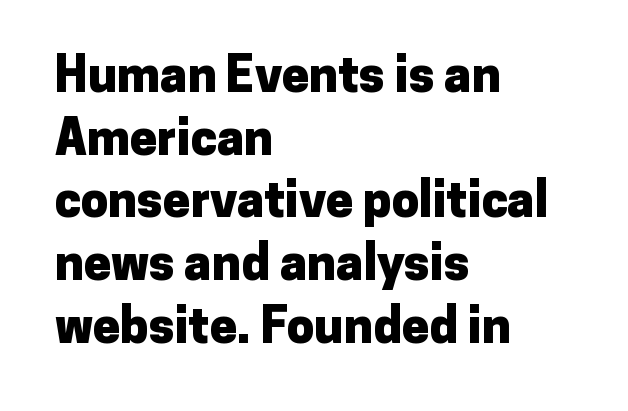
The image shows 49 px heavy sans-serif type, upright; set left-aligned, normal line spacing (1.28x), normal letter spacing, not underlined; low stroke contrast and a medium x-height.
